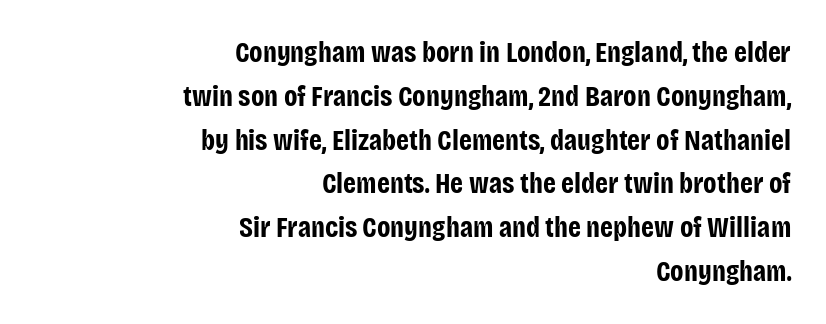
Q: Is the text bold? A: Yes.
Q: Is the text italic (slanted)? A: No, it is upright.
Q: Is the typeface a serif or a sans-serif typeface? A: Sans-serif.
Q: Is the text underlined? A: No.
Q: How is the paragraph aligned? A: Right-aligned.
Q: Is the spacing between letters normal or unusually wide? A: Normal.
Q: Is the spacing between lines tight, normal or loose? A: Normal.
Q: Width (condensed, normal, or wide)? A: Condensed.
Q: Stroke contrast? A: Low.
Q: x-height? A: Large.
Q: Monospaced? A: No.
